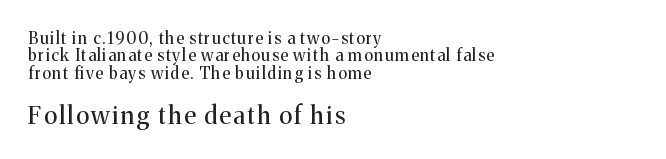
Q: Is the text bold? A: No.
Q: Is the text italic (slanted)? A: No, it is upright.
Q: Is the text underlined? A: No.
Q: How is the paragraph aligned? A: Left-aligned.
Q: Is the spacing between lines tight, normal or loose? A: Tight.
Q: Which block of text is set in a larger size, the first (top) or the second (bottom)? A: The second (bottom) one.
